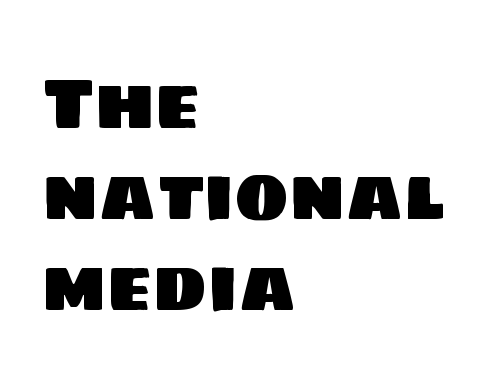
The image shows 73 px sans-serif type; set left-aligned, normal line spacing (1.25x), normal letter spacing, not underlined; low stroke contrast and a large x-height.
